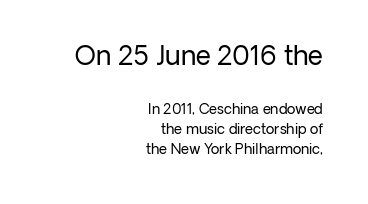
This is the regular roman posture of the typeface. Underline: absent. In CSS terms this would be text-align: right. Stroke mass is kept to a normal reading level or below.
